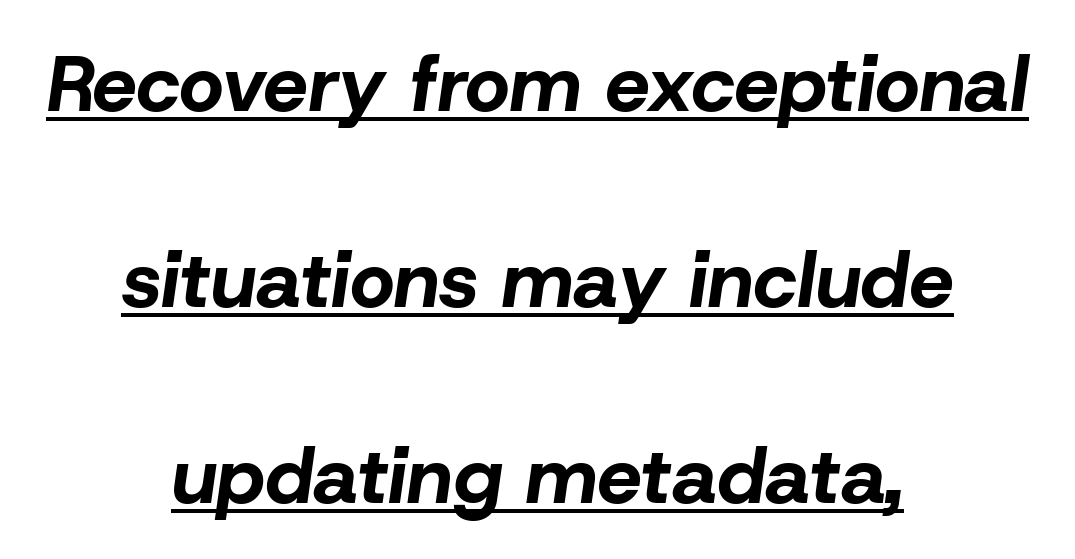
The image shows 79 px bold type, italic (leaning right); set centered, loose line spacing (2.48x), normal letter spacing, underlined; low stroke contrast and a medium x-height.
